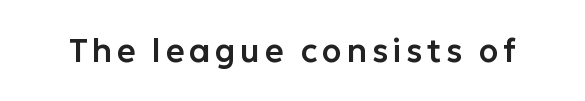
The gap between lines stays unmarked. In terms of posture, this sample is upright. The face used here is a sans, in the tradition of grotesques and geometrics. Do the characters align in a grid? No, the font is proportional.
